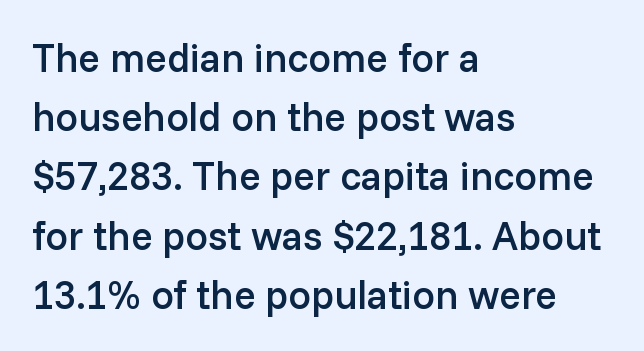
The image shows 40 px semibold sans-serif type, upright; set left-aligned, normal line spacing (1.48x), normal letter spacing, not underlined; low stroke contrast and a medium x-height.
